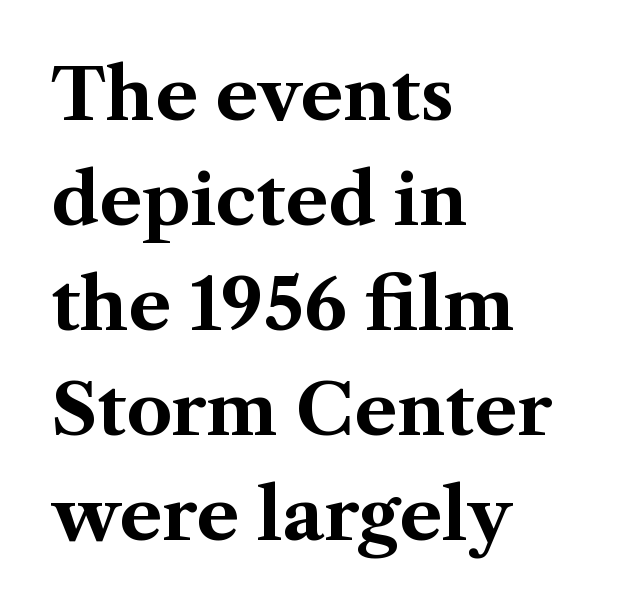
Q: Is the text bold? A: Yes.
Q: Is the text italic (slanted)? A: No, it is upright.
Q: Is the typeface a serif or a sans-serif typeface? A: Serif.
Q: Is the text underlined? A: No.
Q: How is the paragraph aligned? A: Left-aligned.
Q: Is the spacing between letters normal or unusually wide? A: Normal.
Q: Is the spacing between lines tight, normal or loose? A: Normal.
Q: Width (condensed, normal, or wide)? A: Normal.
Q: Stroke contrast? A: Medium.
Q: x-height? A: Medium.
Q: Monospaced? A: No.
